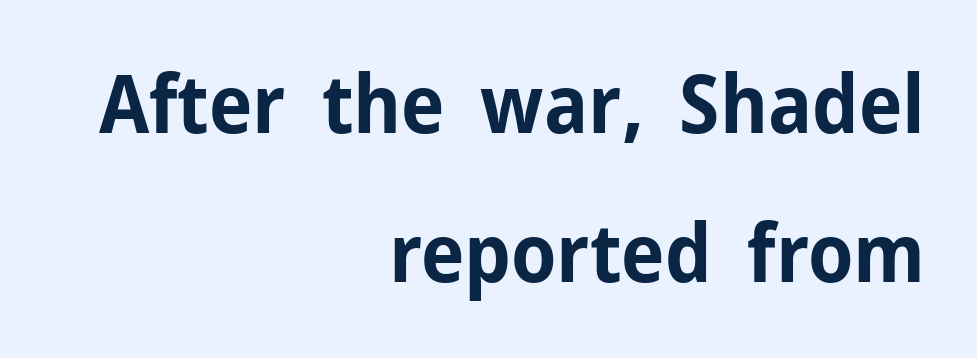
{"serif": "no", "italic": "no", "bold": "yes", "weight": "bold", "width": "normal", "stroke_contrast": "low", "x_height": "medium", "monospaced": "no", "underline": "no", "align": "right", "line_spacing_ratio": 1.86, "letter_spacing": "normal", "letter_spacing_em": 0.0, "glyph_px": 80}
